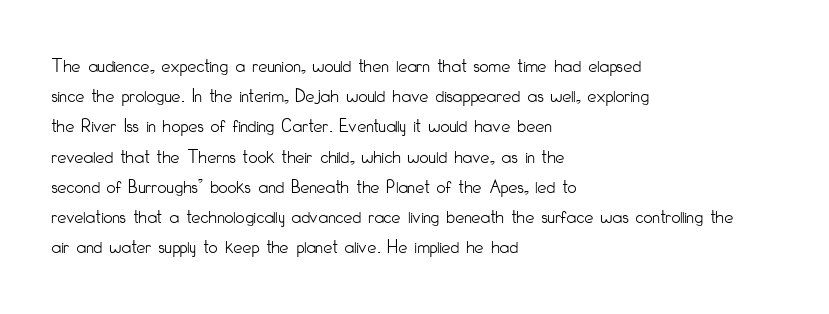
What stands out about the letter spacing? Nothing — it is the standard amount. The axis of the letterforms is exactly vertical. Check the space under the baseline: it is left empty. Evenly set lines give the paragraph a standard silhouette.
